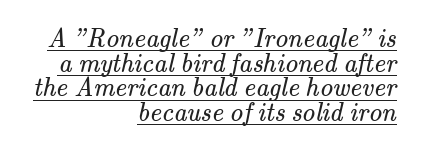
{"bold": "no", "underline": "yes", "align": "right", "line_spacing": "tight", "line_spacing_ratio": 0.95, "letter_spacing": "normal", "letter_spacing_em": 0.0, "glyph_px": 26}
